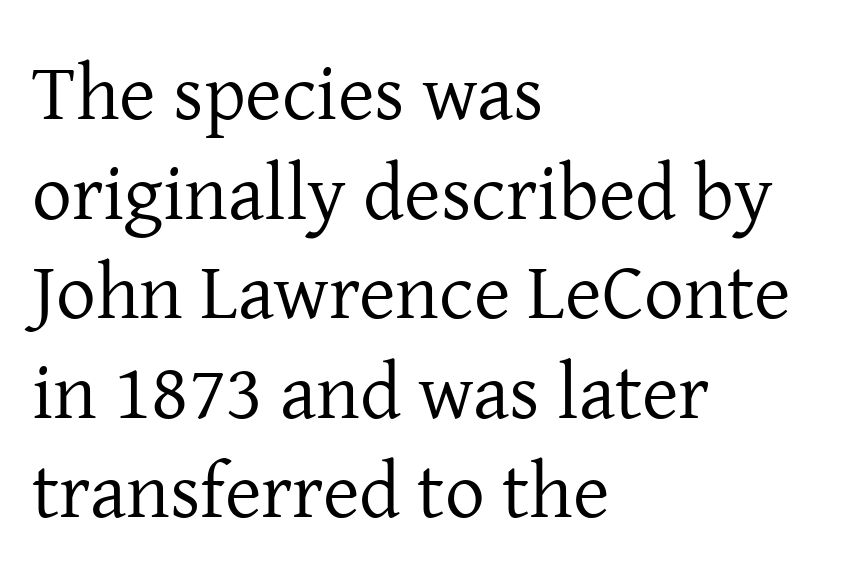
One-word summary of the alignment: left. Serif or sans? Serif — the stroke terminals have little feet. Caption: face not bold, strokes unweighted. Leading: standard. Quick note: not italic, upright. Here the designer chose a conventional face with non-uniform glyph widths.
